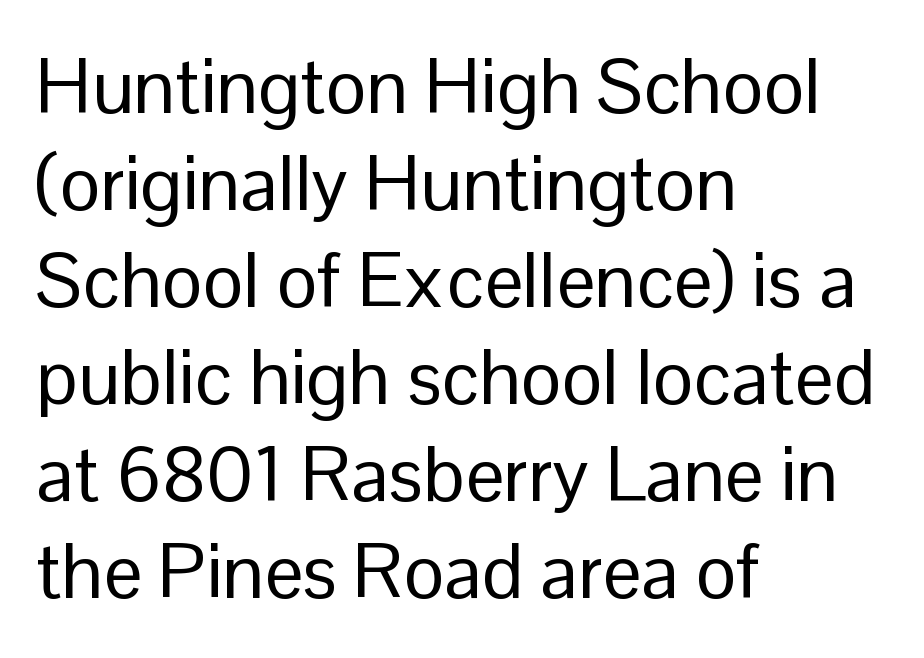
{"serif": "no", "italic": "no", "bold": "no", "weight": "regular", "width": "normal", "stroke_contrast": "low", "x_height": "medium", "monospaced": "no", "underline": "no", "align": "left", "line_spacing": "normal", "line_spacing_ratio": 1.26, "letter_spacing": "normal", "letter_spacing_em": 0.0, "glyph_px": 77}
